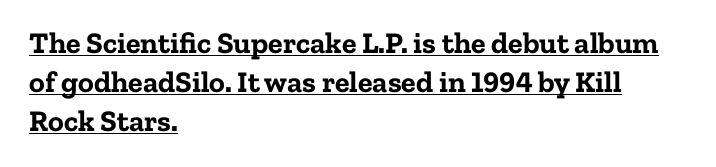
The face used here appears with an underline applied. Vertical strokes here are truly vertical. A serif font was chosen for this passage. Proportional: the letters do not fall into vertical columns. The strokes are fattened all the way to bold.
